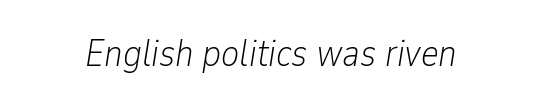
{"italic": "yes", "lean": "right", "slant_degrees": 9, "bold": "no", "weight": "light", "width": "condensed", "stroke_contrast": "low", "x_height": "medium", "monospaced": "no", "underline": "no", "letter_spacing": "normal", "letter_spacing_em": 0.0, "glyph_px": 38}
